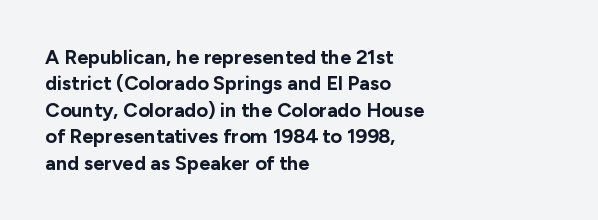
No extra tracking has been applied to these lines. The font is running at its bold setting. Students, observe: this is what conventionally led text looks like. Ascenders rise straight up at ninety degrees.
